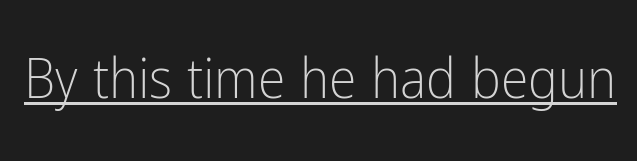
The image shows 56 px light, condensed sans-serif type, upright; set normal letter spacing, underlined; low stroke contrast and a medium x-height.
